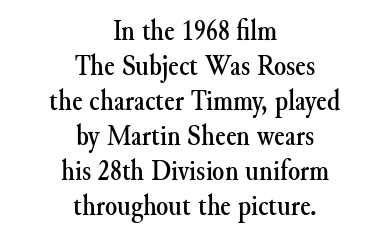
The image shows 31 px serif type, upright; set centered, tight line spacing (1.13x), normal letter spacing, not underlined; medium stroke contrast and a small x-height.
